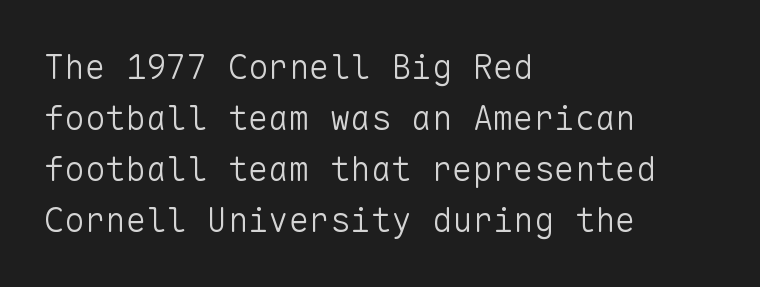
The image shows 34 px light sans-serif type, upright, monospaced; set left-aligned, normal line spacing (1.5x), normal letter spacing, not underlined; low stroke contrast and a medium x-height.
